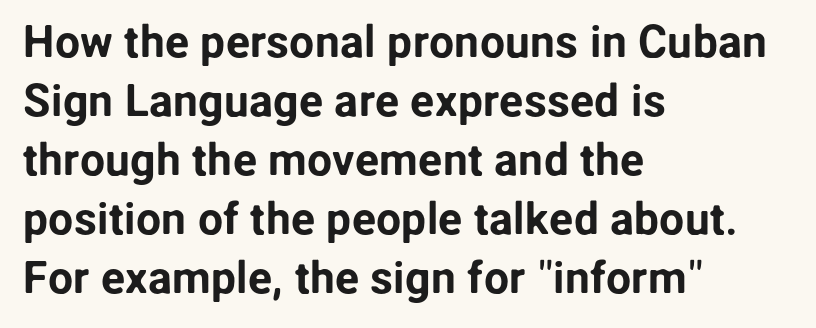
Q: Is the text italic (slanted)? A: No, it is upright.
Q: Is the typeface a serif or a sans-serif typeface? A: Sans-serif.
Q: Is the text underlined? A: No.
Q: How is the paragraph aligned? A: Left-aligned.
Q: Is the spacing between letters normal or unusually wide? A: Normal.
Q: Is the spacing between lines tight, normal or loose? A: Normal.
Q: Width (condensed, normal, or wide)? A: Normal.
Q: Stroke contrast? A: Low.
Q: x-height? A: Medium.
Q: Monospaced? A: No.
